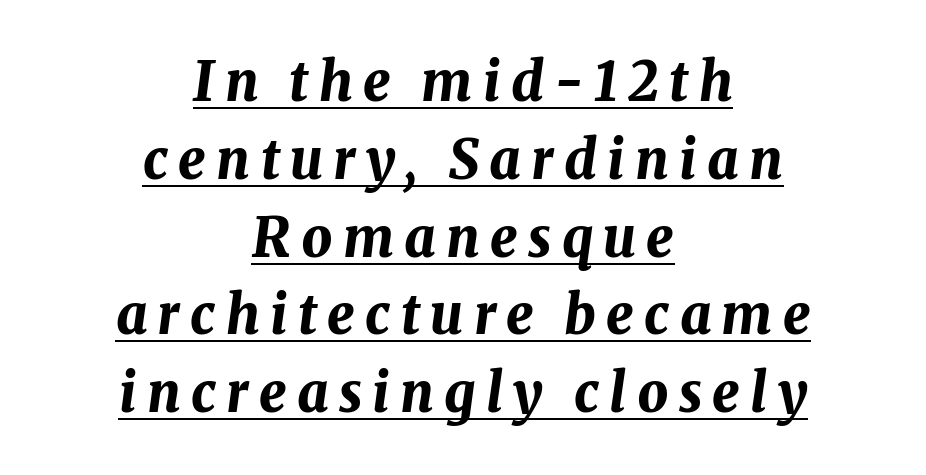
{"italic": "yes", "lean": "right", "slant_degrees": 8, "bold": "yes", "weight": "bold", "width": "normal", "stroke_contrast": "medium", "x_height": "medium", "monospaced": "no", "underline": "yes", "align": "center", "line_spacing": "normal", "line_spacing_ratio": 1.44, "glyph_px": 54}
